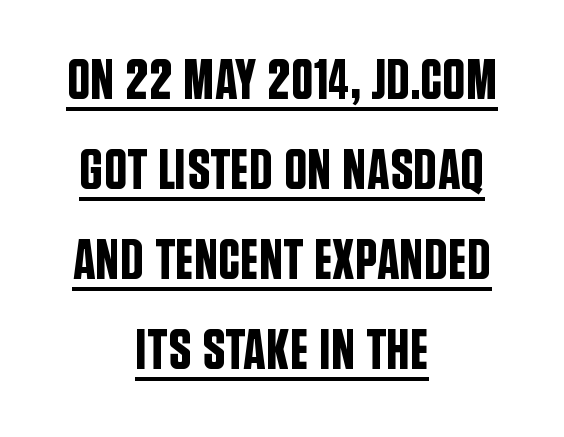
{"serif": "no", "italic": "no", "width": "condensed", "stroke_contrast": "low", "x_height": "large", "monospaced": "no", "underline": "yes", "align": "center", "line_spacing": "normal", "line_spacing_ratio": 1.58, "letter_spacing": "normal", "letter_spacing_em": 0.0, "glyph_px": 57}
